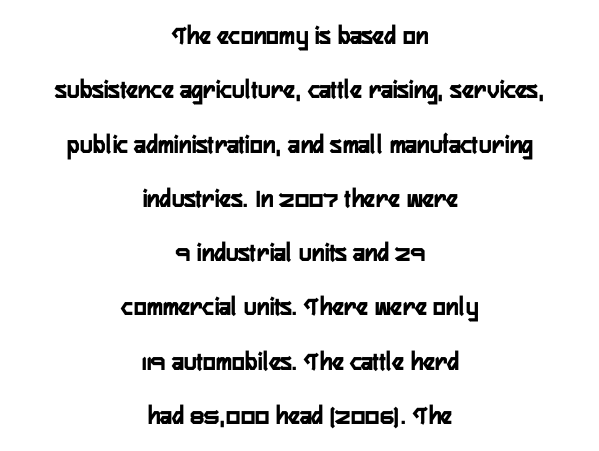
{"italic": "no", "underline": "no", "align": "center", "line_spacing": "loose", "line_spacing_ratio": 2.01, "letter_spacing": "normal", "letter_spacing_em": 0.0, "glyph_px": 27}
